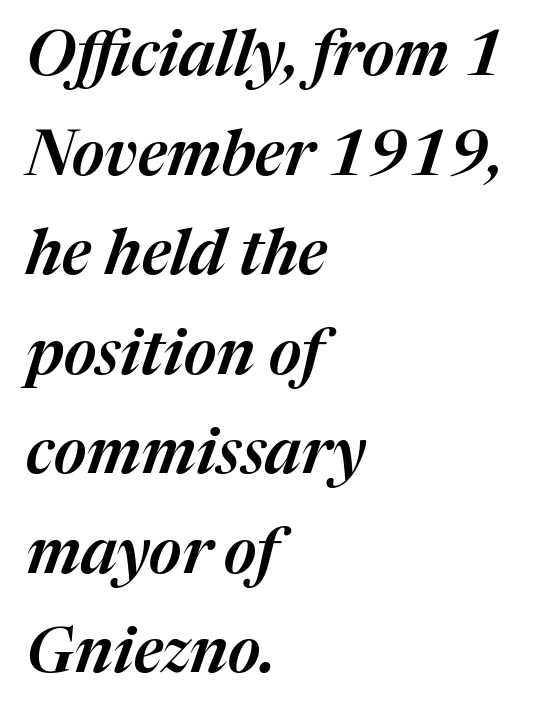
{"italic": "yes", "lean": "right", "slant_degrees": 17, "width": "normal", "stroke_contrast": "medium", "x_height": "medium", "monospaced": "no", "underline": "no", "align": "left", "line_spacing": "normal", "line_spacing_ratio": 1.58, "letter_spacing": "normal", "letter_spacing_em": 0.0, "glyph_px": 63}
